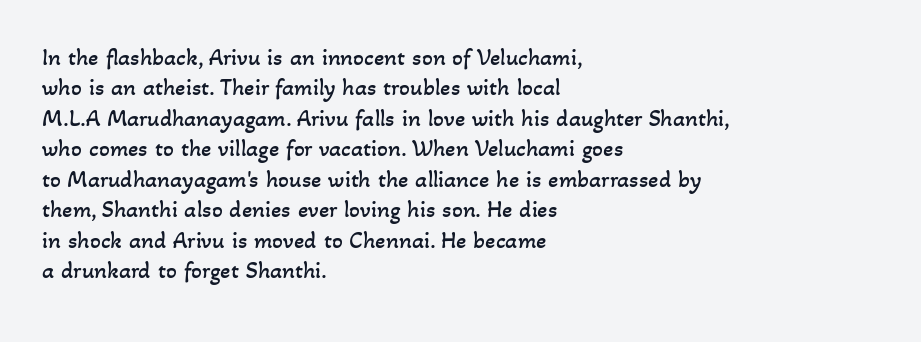
{"bold": "no", "underline": "no", "align": "left", "line_spacing": "normal", "line_spacing_ratio": 1.27, "letter_spacing": "normal", "letter_spacing_em": 0.0, "glyph_px": 24}
